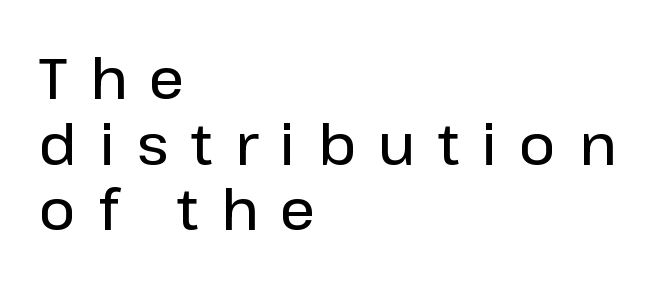
Q: Is the text bold? A: Semi-bold.
Q: Is the text italic (slanted)? A: No, it is upright.
Q: Is the typeface a serif or a sans-serif typeface? A: Sans-serif.
Q: Is the text underlined? A: No.
Q: How is the paragraph aligned? A: Left-aligned.
Q: Is the spacing between letters normal or unusually wide? A: Unusually wide.
Q: Width (condensed, normal, or wide)? A: Normal.
Q: Stroke contrast? A: Low.
Q: x-height? A: Medium.
Q: Monospaced? A: No.
